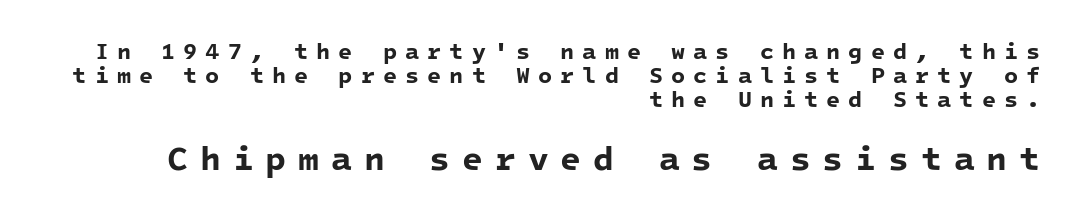
Q: Is the text bold? A: Yes.
Q: Is the typeface a serif or a sans-serif typeface? A: Sans-serif.
Q: Is the text underlined? A: No.
Q: How is the paragraph aligned? A: Right-aligned.
Q: Is the spacing between letters normal or unusually wide? A: Unusually wide.
Q: Is the spacing between lines tight, normal or loose? A: Tight.
Q: Which block of text is set in a larger size, the first (top) or the second (bottom)? A: The second (bottom) one.
Q: Width (condensed, normal, or wide)? A: Normal.
Q: Stroke contrast? A: Low.
Q: x-height? A: Medium.
Q: Monospaced? A: Yes.
